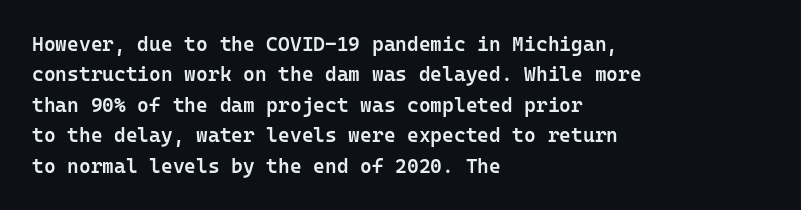
{"italic": "no", "bold": "semi", "underline": "no", "align": "left", "line_spacing": "normal", "line_spacing_ratio": 1.52, "letter_spacing": "normal", "letter_spacing_em": 0.0, "glyph_px": 20}
